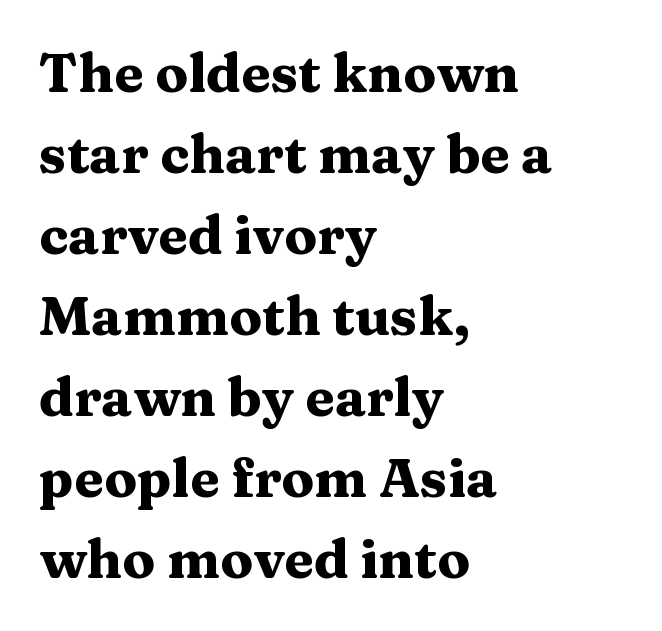
The image shows 54 px heavy, wide serif type, upright; set left-aligned, normal line spacing (1.5x), normal letter spacing, not underlined; medium stroke contrast and a medium x-height.
